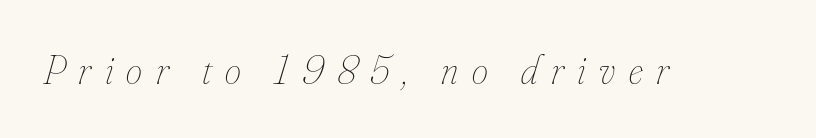
There's an unmistakable incline to the writing here. Here the designer chose a conventional face with non-uniform glyph widths. The font is comparable to plain body text, perhaps lighter. The space beneath each line is pristine and unruled. The face used here is rendered with a markedly widened letterfit.
